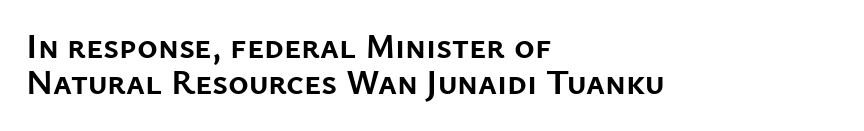
{"serif": "no", "italic": "no", "bold": "yes", "weight": "semibold", "width": "normal", "stroke_contrast": "low", "x_height": "medium", "monospaced": "no", "underline": "no", "align": "left", "line_spacing": "tight", "line_spacing_ratio": 1.02, "letter_spacing": "normal", "letter_spacing_em": 0.0, "glyph_px": 35}
